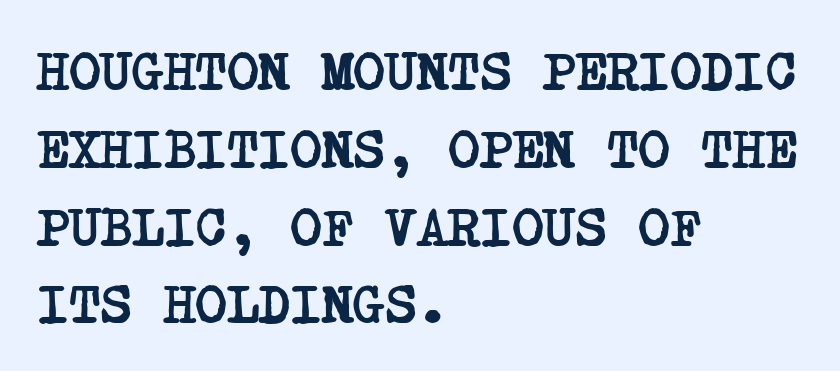
This rendering features lettering with no underline. Does extra space separate the letters? No, they use regular spacing. You can tell from the footed stems that serif type was used. The block of text has a typical density, with ordinary space between rows.
